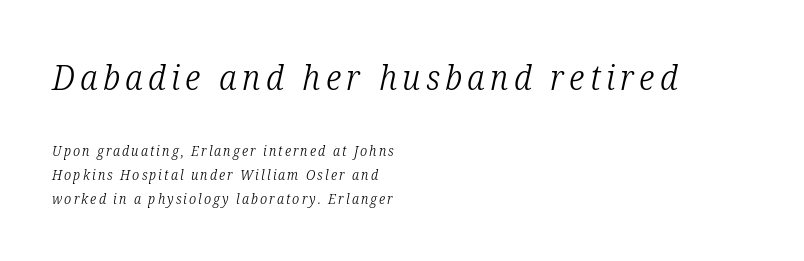
Q: Is the text bold? A: No.
Q: Is the text italic (slanted)? A: Yes, it leans right by about 12 degrees.
Q: Is the typeface a serif or a sans-serif typeface? A: Serif.
Q: Is the text underlined? A: No.
Q: How is the paragraph aligned? A: Left-aligned.
Q: Which block of text is set in a larger size, the first (top) or the second (bottom)? A: The first (top) one.
Q: Width (condensed, normal, or wide)? A: Condensed.
Q: Stroke contrast? A: Low.
Q: x-height? A: Medium.
Q: Monospaced? A: No.
